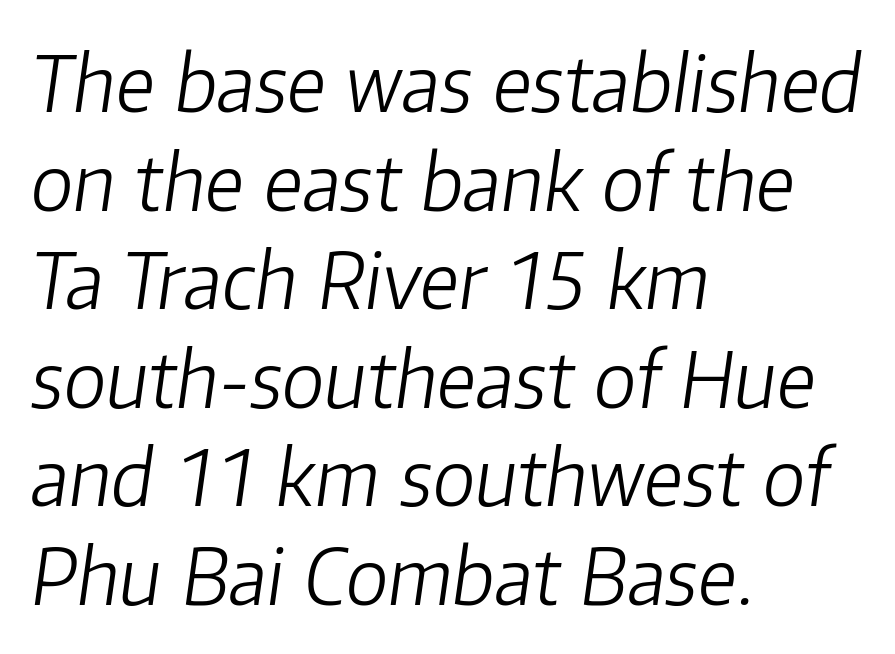
The image shows 77 px light type, italic (leaning right); set left-aligned, normal line spacing (1.28x), normal letter spacing, not underlined; low stroke contrast and a medium x-height.
